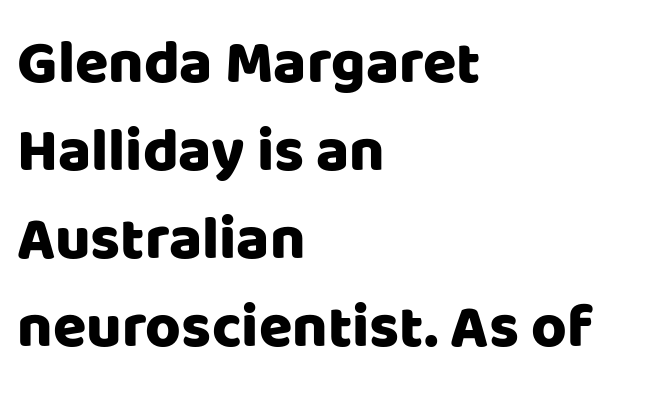
The image shows 61 px sans-serif type, upright; set left-aligned, normal line spacing (1.44x), normal letter spacing, not underlined; low stroke contrast and a large x-height.
